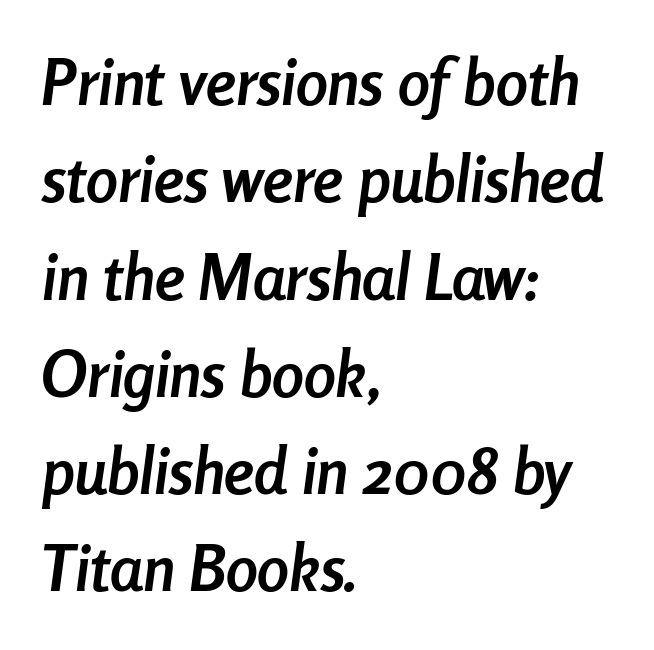
{"italic": "yes", "lean": "right", "slant_degrees": 8, "bold": "yes", "weight": "semibold", "width": "condensed", "stroke_contrast": "low", "x_height": "medium", "monospaced": "no", "underline": "no", "align": "left", "line_spacing": "normal", "line_spacing_ratio": 1.52, "letter_spacing": "normal", "letter_spacing_em": 0.0, "glyph_px": 64}
